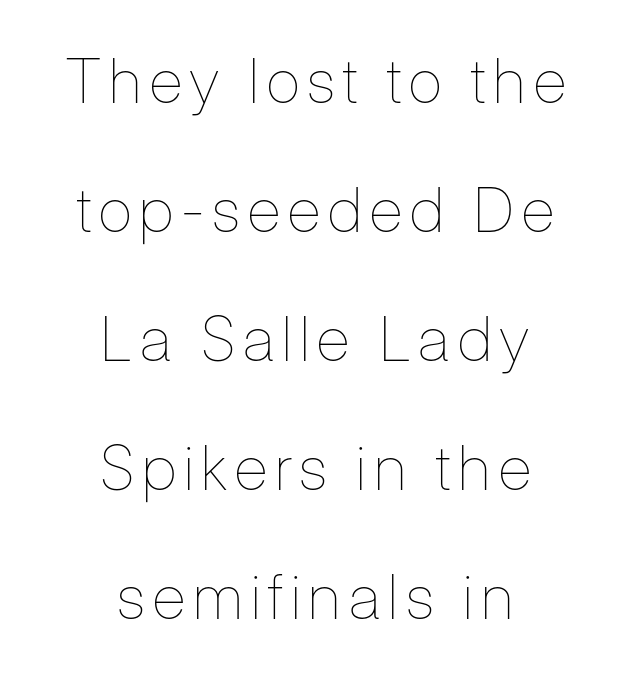
Q: Is the text bold? A: No.
Q: Is the text italic (slanted)? A: No, it is upright.
Q: Is the text underlined? A: No.
Q: How is the paragraph aligned? A: Centered.
Q: Is the spacing between lines tight, normal or loose? A: Loose.
Q: Width (condensed, normal, or wide)? A: Condensed.
Q: Stroke contrast? A: Low.
Q: x-height? A: Medium.
Q: Monospaced? A: No.
